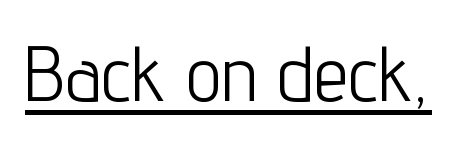
The image shows 78 px light, condensed sans-serif type, upright; set normal letter spacing, underlined; low stroke contrast and a medium x-height.
